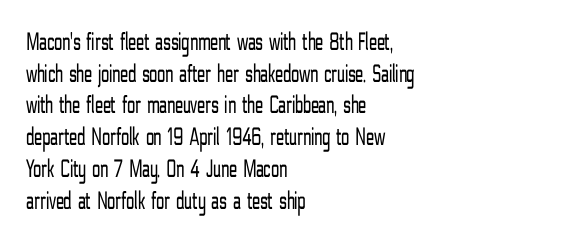
{"italic": "no", "bold": "no", "underline": "no", "align": "left", "line_spacing_ratio": 1.22, "letter_spacing": "normal", "letter_spacing_em": 0.0, "glyph_px": 26}
